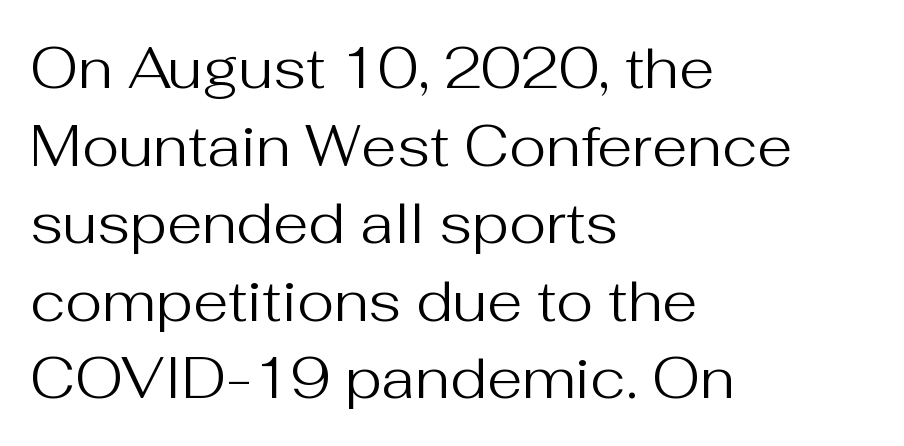
The image shows 57 px regular-weight sans-serif type, upright; set left-aligned, normal line spacing (1.36x), normal letter spacing, not underlined; medium stroke contrast and a medium x-height.
